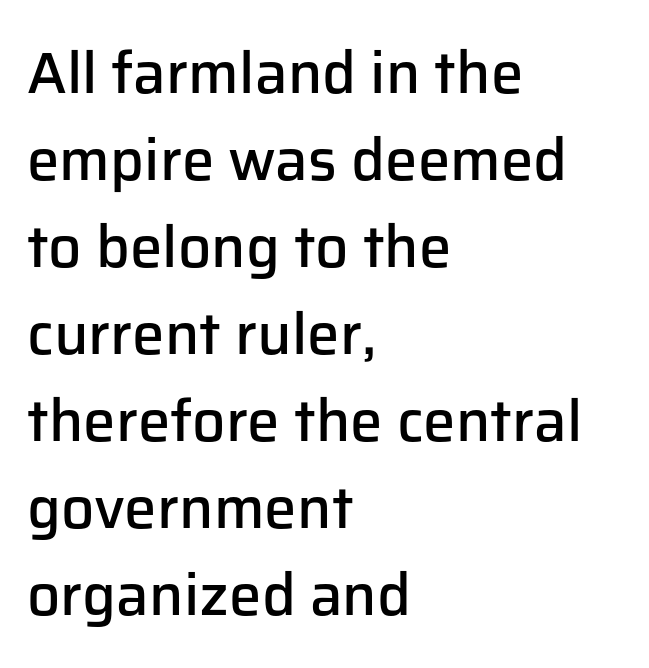
The gaps between neighbouring characters are ordinary and unremarkable. Character widths vary here, with narrow letters taking less room than wide ones. The letters stand straight up with perfectly vertical stems. Line starts are locked; line ends wander. Serif or sans? Sans — the stroke terminals are bare.
